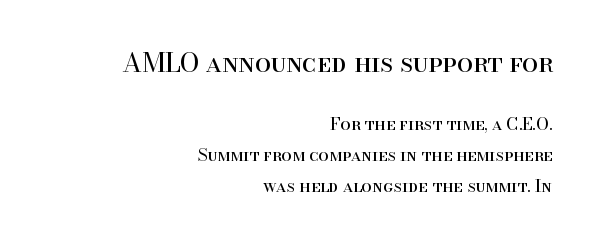
Q: Is the text bold? A: No.
Q: Is the text italic (slanted)? A: No, it is upright.
Q: Is the text underlined? A: No.
Q: How is the paragraph aligned? A: Right-aligned.
Q: Is the spacing between letters normal or unusually wide? A: Normal.
Q: Which block of text is set in a larger size, the first (top) or the second (bottom)? A: The first (top) one.
